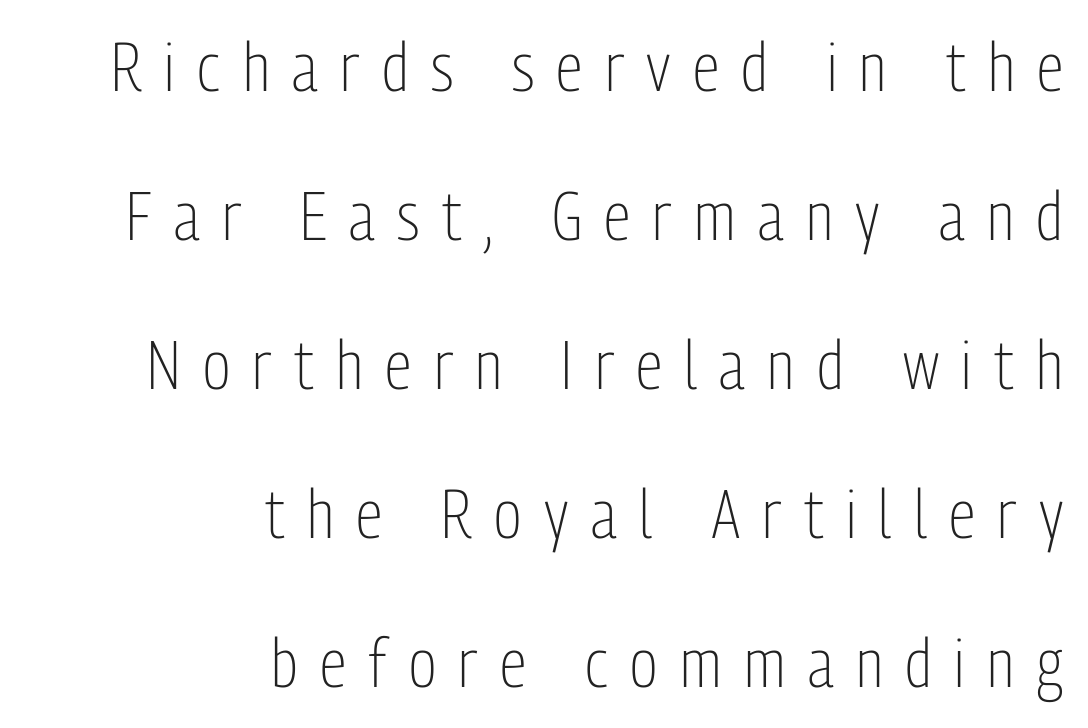
The paragraph has a hard right edge and a soft left edge. The font is comparable to plain body text, perhaps lighter. Upright lettering throughout. Reading down the column, the eye jumps a long way to each next line.
